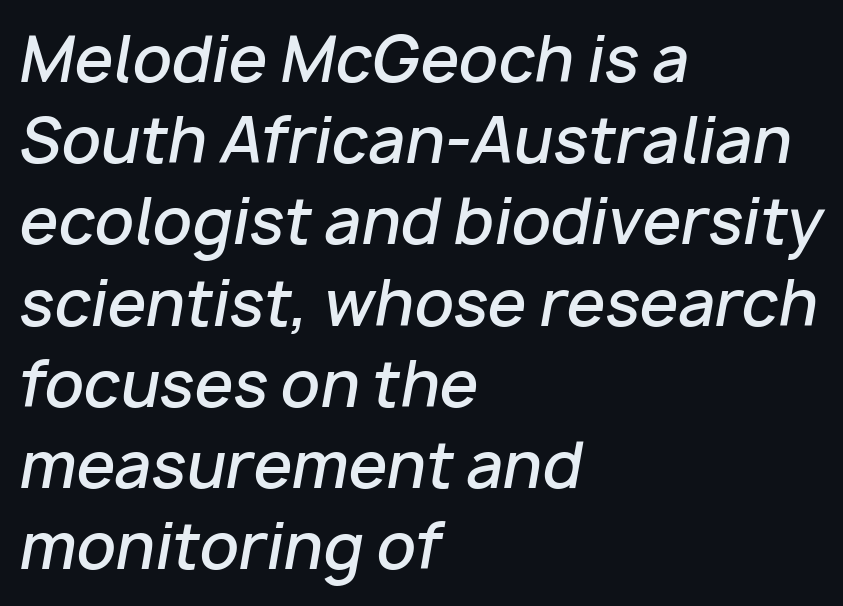
Q: Is the text bold? A: Semi-bold.
Q: Is the text italic (slanted)? A: Yes, it leans right by about 10 degrees.
Q: Is the text underlined? A: No.
Q: How is the paragraph aligned? A: Left-aligned.
Q: Is the spacing between letters normal or unusually wide? A: Normal.
Q: Is the spacing between lines tight, normal or loose? A: Normal.
Q: Width (condensed, normal, or wide)? A: Normal.
Q: Stroke contrast? A: Low.
Q: x-height? A: Medium.
Q: Monospaced? A: No.
